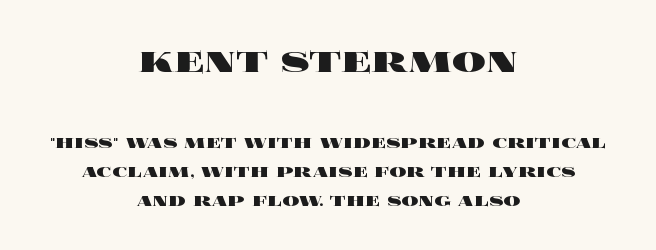
The image shows 42 px heavy, wide type, upright; set centered, normal line spacing (1.38x), normal letter spacing, not underlined; the first (top) block is 2.0x larger; a large x-height.
